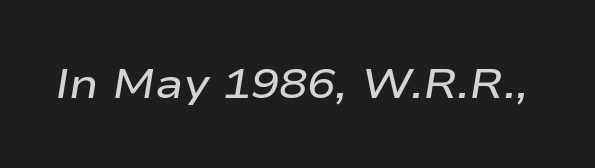
Here the designer chose a conventional face with non-uniform glyph widths. The space beneath each line is pristine and unruled. A typesetter would call this zero additional tracking. Yep, that's italic — everything's leaning.
